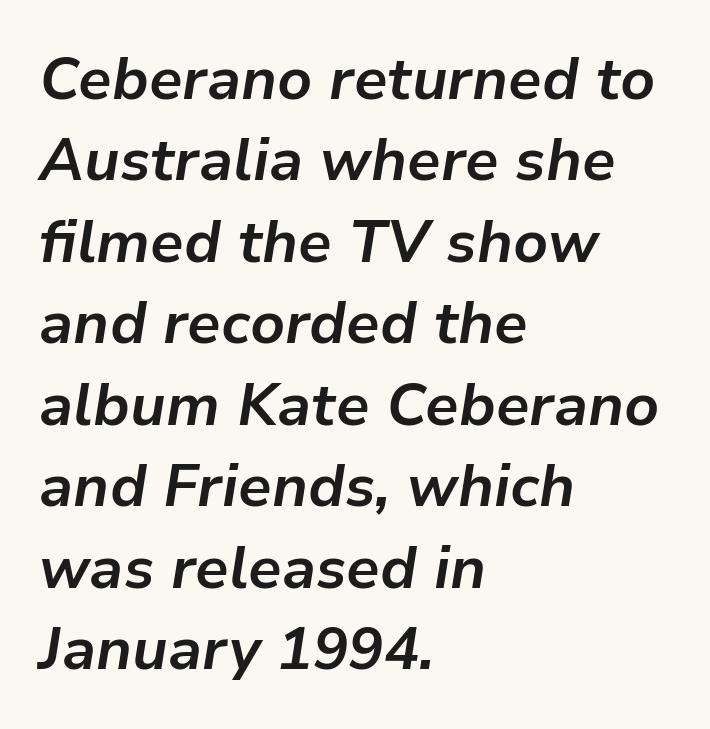
{"italic": "yes", "lean": "right", "slant_degrees": 9, "bold": "yes", "weight": "bold", "width": "normal", "stroke_contrast": "low", "x_height": "medium", "monospaced": "no", "underline": "no", "align": "left", "line_spacing": "normal", "line_spacing_ratio": 1.38, "letter_spacing": "normal", "letter_spacing_em": 0.0, "glyph_px": 59}
